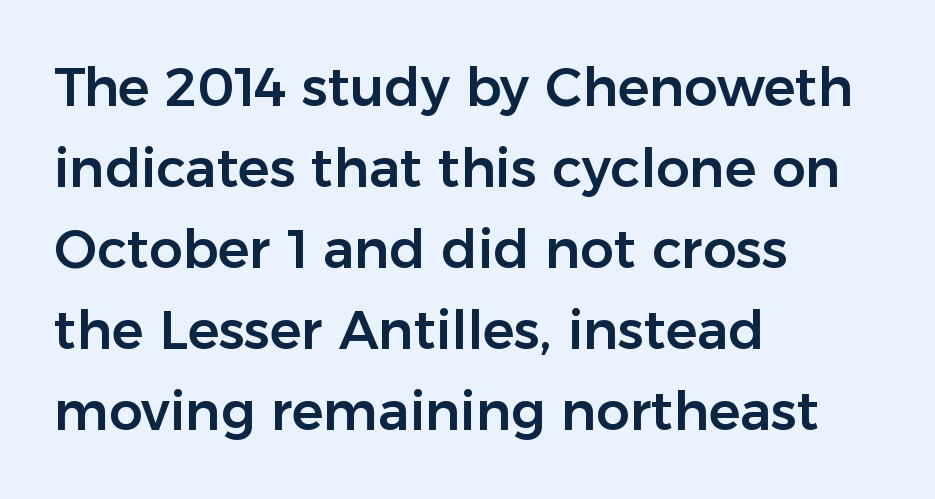
Q: Is the text italic (slanted)? A: No, it is upright.
Q: Is the typeface a serif or a sans-serif typeface? A: Sans-serif.
Q: Is the text underlined? A: No.
Q: How is the paragraph aligned? A: Left-aligned.
Q: Is the spacing between letters normal or unusually wide? A: Normal.
Q: Is the spacing between lines tight, normal or loose? A: Normal.
Q: Width (condensed, normal, or wide)? A: Normal.
Q: Stroke contrast? A: Low.
Q: x-height? A: Medium.
Q: Monospaced? A: No.
